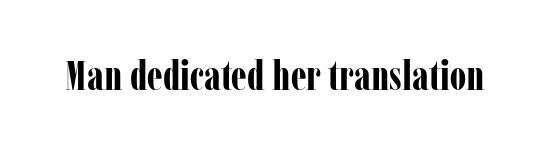
The image shows 41 px bold, condensed serif type, upright; set normal letter spacing, not underlined; low stroke contrast and a medium x-height.
